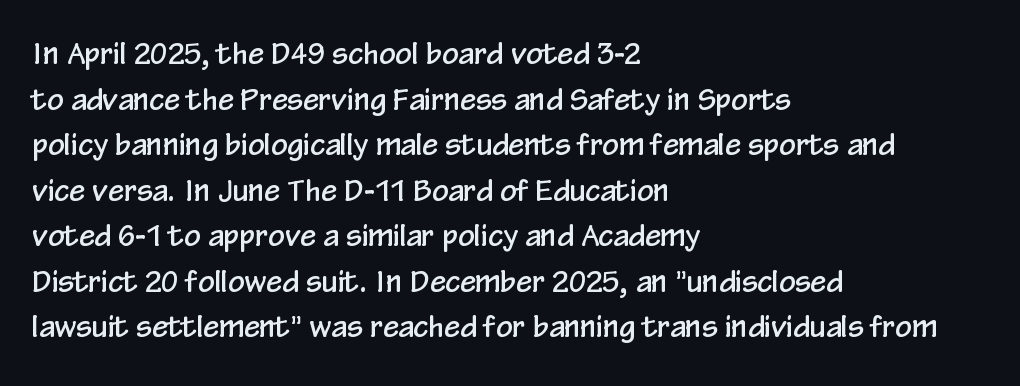
Q: Is the text italic (slanted)? A: No, it is upright.
Q: Is the typeface a serif or a sans-serif typeface? A: Sans-serif.
Q: Is the text underlined? A: No.
Q: How is the paragraph aligned? A: Left-aligned.
Q: Is the spacing between letters normal or unusually wide? A: Normal.
Q: Is the spacing between lines tight, normal or loose? A: Normal.
Q: Width (condensed, normal, or wide)? A: Condensed.
Q: Stroke contrast? A: Low.
Q: x-height? A: Medium.
Q: Monospaced? A: No.
